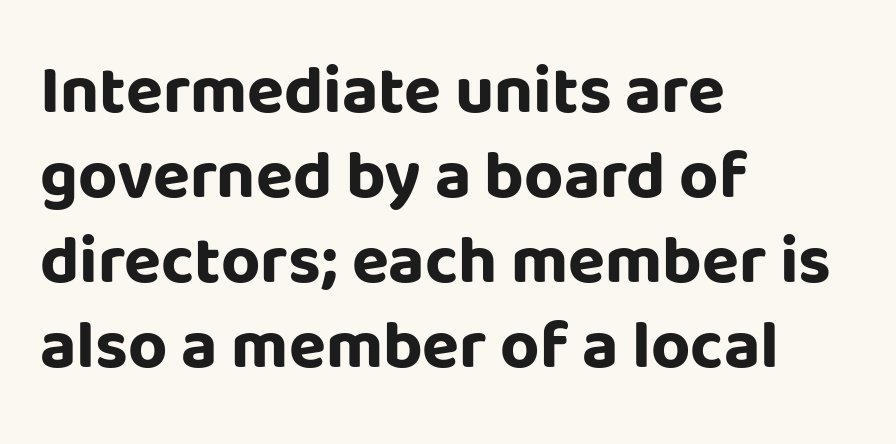
This sample is left-justified, so line endings fall wherever the words run out. Baseline-to-baseline distance is the conventional proportion of letter height. Nope, not italic — everything's standing straight. Letter spacing: default. The passage shown is typed in a proportional face where columns would drift.
